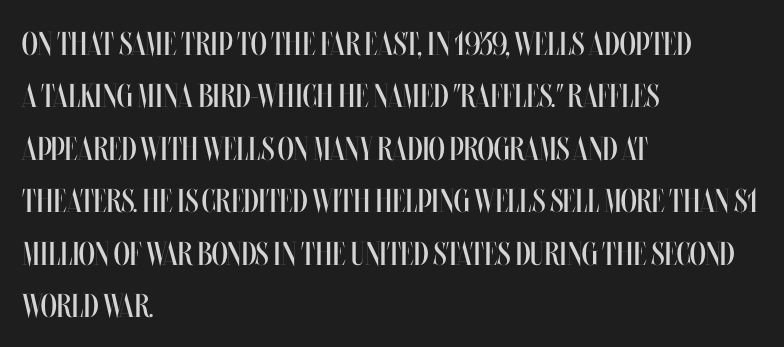
{"italic": "no", "bold": "no", "weight": "regular", "width": "condensed", "stroke_contrast": "medium", "x_height": "large", "monospaced": "no", "underline": "no", "align": "left", "line_spacing": "normal", "line_spacing_ratio": 1.59, "letter_spacing": "normal", "letter_spacing_em": 0.0, "glyph_px": 33}
